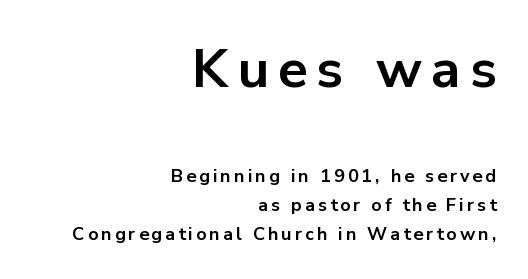
The image shows 54 px bold sans-serif type, upright; set right-aligned, normal line spacing (1.62x), not underlined; the first (top) block is 3.0x larger; low stroke contrast and a medium x-height.
